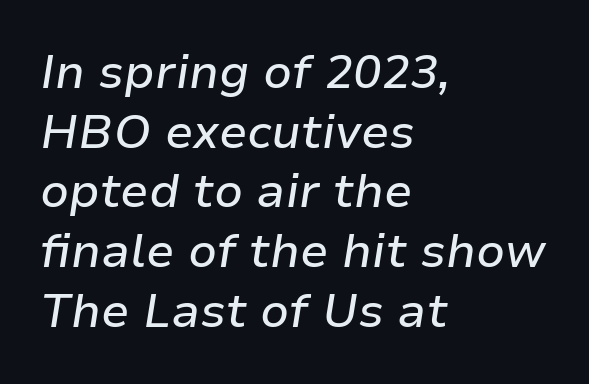
The image shows 47 px text type, italic (leaning right); set left-aligned, normal line spacing (1.27x), normal letter spacing, not underlined; low stroke contrast and a medium x-height.
